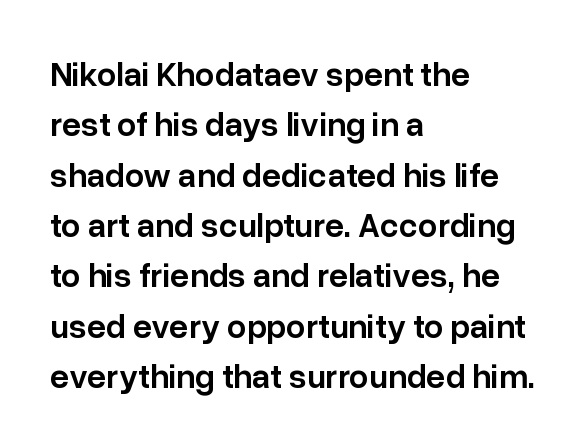
The image shows 34 px semibold sans-serif type, upright; set left-aligned, normal line spacing (1.48x), normal letter spacing, not underlined; low stroke contrast and a medium x-height.
